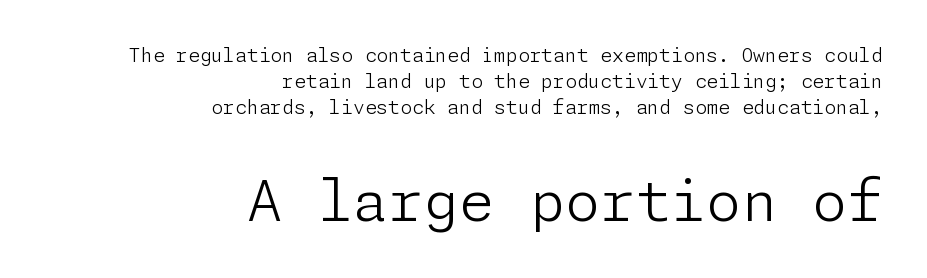
Q: Is the text bold? A: No.
Q: Is the text italic (slanted)? A: No, it is upright.
Q: Is the typeface a serif or a sans-serif typeface? A: Sans-serif.
Q: Is the text underlined? A: No.
Q: How is the paragraph aligned? A: Right-aligned.
Q: Is the spacing between letters normal or unusually wide? A: Normal.
Q: Is the spacing between lines tight, normal or loose? A: Normal.
Q: Which block of text is set in a larger size, the first (top) or the second (bottom)? A: The second (bottom) one.
Q: Width (condensed, normal, or wide)? A: Normal.
Q: Stroke contrast? A: Low.
Q: x-height? A: Medium.
